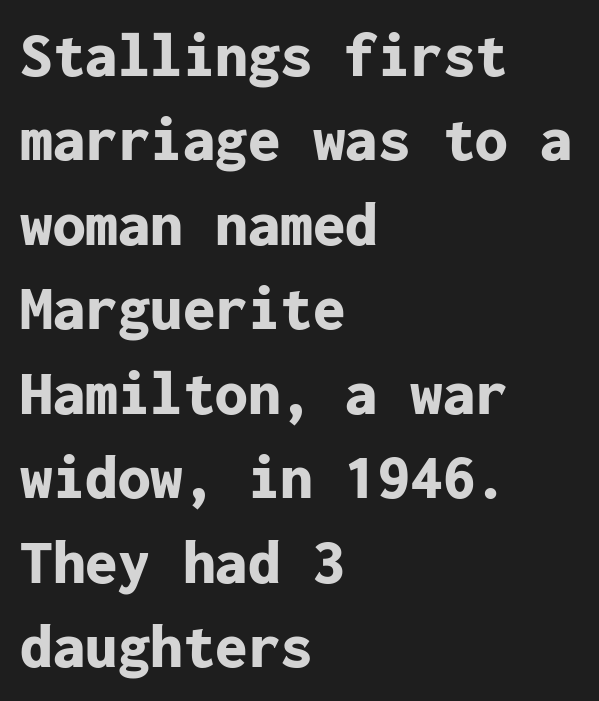
{"serif": "no", "italic": "no", "bold": "yes", "weight": "bold", "width": "normal", "stroke_contrast": "low", "x_height": "medium", "monospaced": "yes", "underline": "no", "align": "left", "line_spacing": "normal", "line_spacing_ratio": 1.3, "letter_spacing": "normal", "letter_spacing_em": 0.0, "glyph_px": 65}
